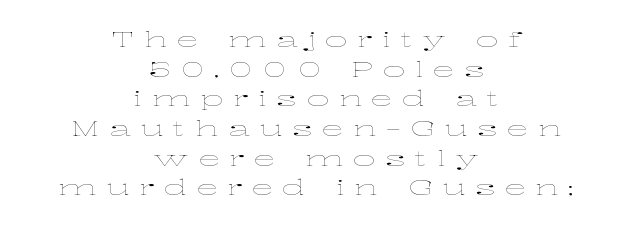
What's the leading like? Ordinary, nothing unusual. Anything drawn beneath the words? Only blank space. A light-to-regular cut is what we see here. Here the glyphs are tracked loosely, breaking word shapes into spaced letters. Casual observation: everything's sitting right in the middle. Is there any slant? The stems are plumb.
